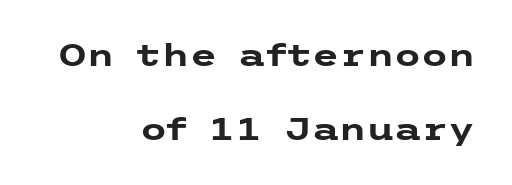
Ordinary non-slanted type is in use. The face used here is a sans, in the tradition of grotesques and geometrics. On the weight axis this lands at bold, roughly 700. The passage is arranged like a letterhead date or caption credit — flush right. Characters follow at the spacing the type designer built in. The rendering uses a large line-height, opening up the rows.
